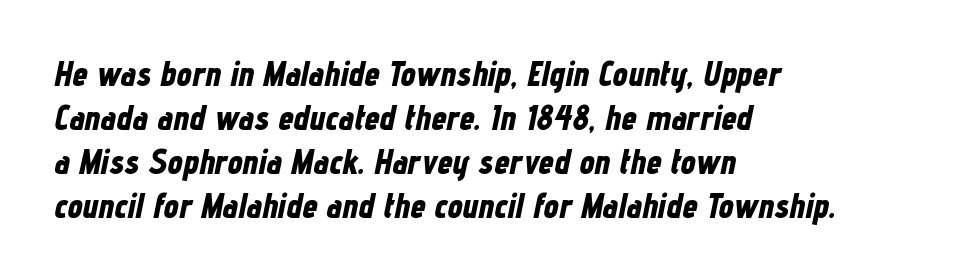
{"italic": "yes", "lean": "right", "slant_degrees": 12, "bold": "yes", "weight": "bold", "width": "condensed", "stroke_contrast": "low", "x_height": "medium", "monospaced": "no", "underline": "no", "align": "left", "line_spacing": "normal", "line_spacing_ratio": 1.29, "letter_spacing": "normal", "letter_spacing_em": 0.0, "glyph_px": 34}
